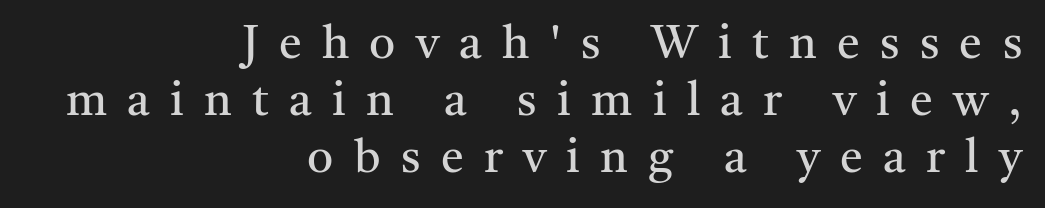
The image shows 46 px regular-weight serif type, upright; set right-aligned, line spacing 1.24x, unusually wide letter spacing (+0.44 em), not underlined; medium stroke contrast and a medium x-height.
